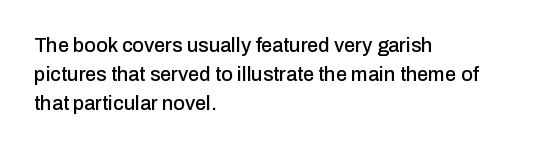
Q: Is the text italic (slanted)? A: No, it is upright.
Q: Is the text underlined? A: No.
Q: How is the paragraph aligned? A: Left-aligned.
Q: Is the spacing between letters normal or unusually wide? A: Normal.
Q: Is the spacing between lines tight, normal or loose? A: Normal.
